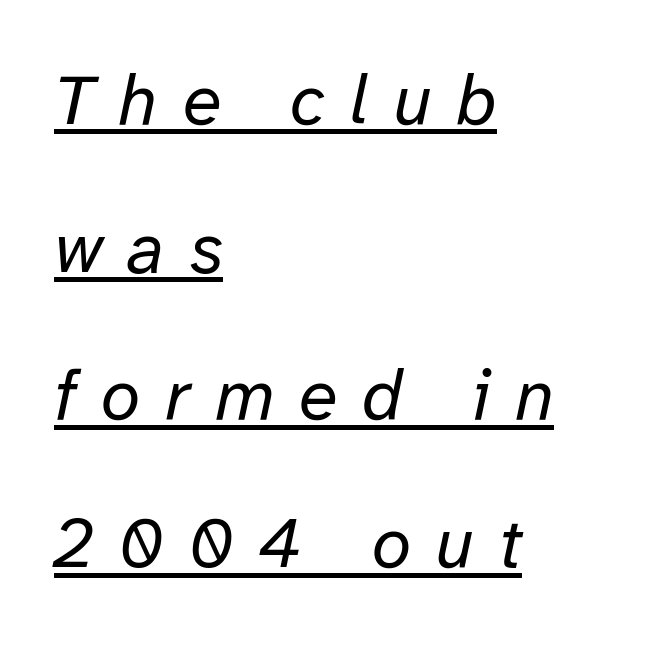
Q: Is the text bold? A: No.
Q: Is the text italic (slanted)? A: Yes, it leans right by about 12 degrees.
Q: Is the text underlined? A: Yes.
Q: How is the paragraph aligned? A: Left-aligned.
Q: Is the spacing between letters normal or unusually wide? A: Unusually wide.
Q: Is the spacing between lines tight, normal or loose? A: Loose.
Q: Width (condensed, normal, or wide)? A: Normal.
Q: Stroke contrast? A: Low.
Q: x-height? A: Medium.
Q: Monospaced? A: No.
